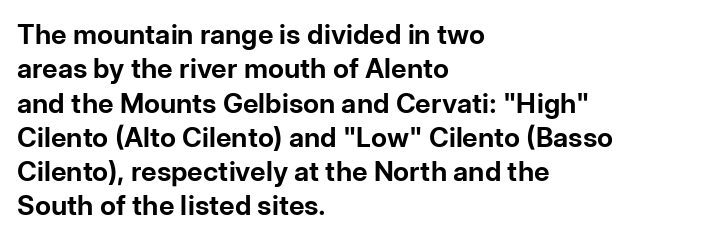
Q: Is the text bold? A: Yes.
Q: Is the text italic (slanted)? A: No, it is upright.
Q: Is the text underlined? A: No.
Q: How is the paragraph aligned? A: Left-aligned.
Q: Is the spacing between letters normal or unusually wide? A: Normal.
Q: Is the spacing between lines tight, normal or loose? A: Normal.
